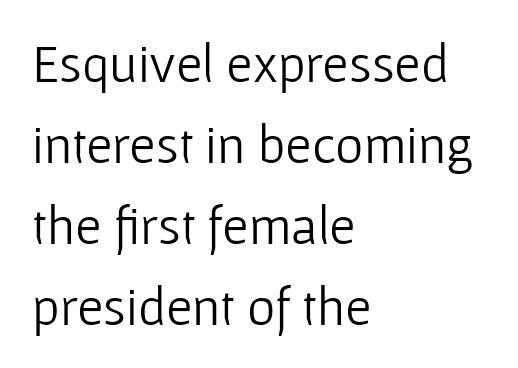
Q: Is the text bold? A: No.
Q: Is the text italic (slanted)? A: No, it is upright.
Q: Is the typeface a serif or a sans-serif typeface? A: Sans-serif.
Q: Is the text underlined? A: No.
Q: How is the paragraph aligned? A: Left-aligned.
Q: Is the spacing between letters normal or unusually wide? A: Normal.
Q: Is the spacing between lines tight, normal or loose? A: Normal.
Q: Width (condensed, normal, or wide)? A: Normal.
Q: Stroke contrast? A: Low.
Q: x-height? A: Medium.
Q: Monospaced? A: No.
